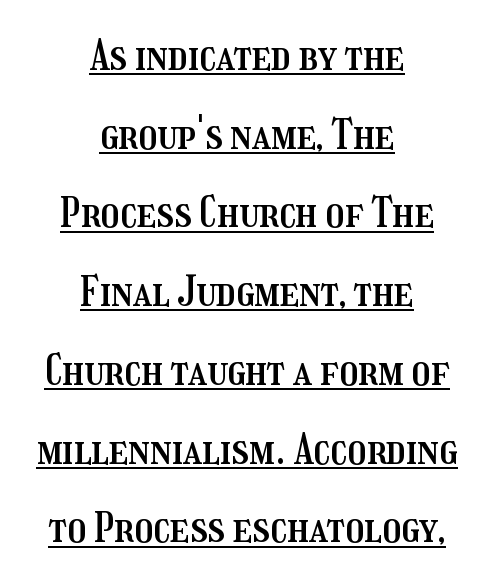
The image shows 41 px condensed type, upright; set centered, loose line spacing (1.92x), normal letter spacing, underlined; medium stroke contrast and a medium x-height.
